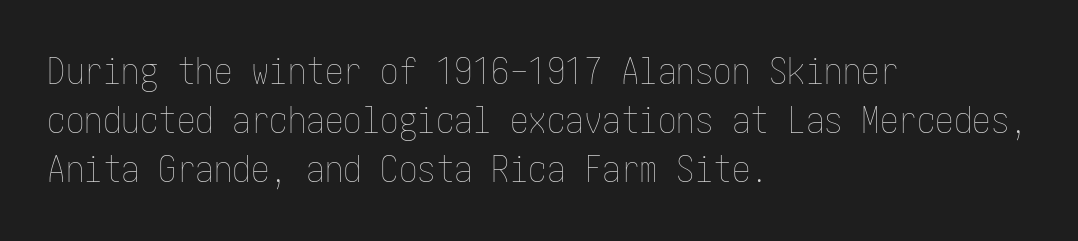
Q: Is the text bold? A: No.
Q: Is the text italic (slanted)? A: No, it is upright.
Q: Is the text underlined? A: No.
Q: How is the paragraph aligned? A: Left-aligned.
Q: Is the spacing between letters normal or unusually wide? A: Normal.
Q: Is the spacing between lines tight, normal or loose? A: Normal.
Q: Width (condensed, normal, or wide)? A: Condensed.
Q: Stroke contrast? A: Low.
Q: x-height? A: Medium.
